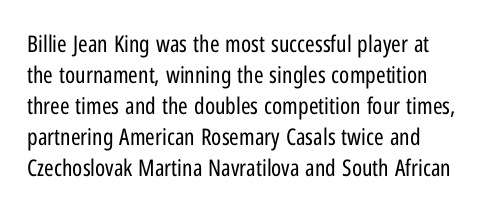
Posture: upright roman. The ragged edge is on the right, which tells us the setting is flush left. Reading down the column, the eye jumps a familiar distance to each next line. The specimen omits any rule beneath the text block's lines. The face looks like a standard text weight, possibly lighter.
